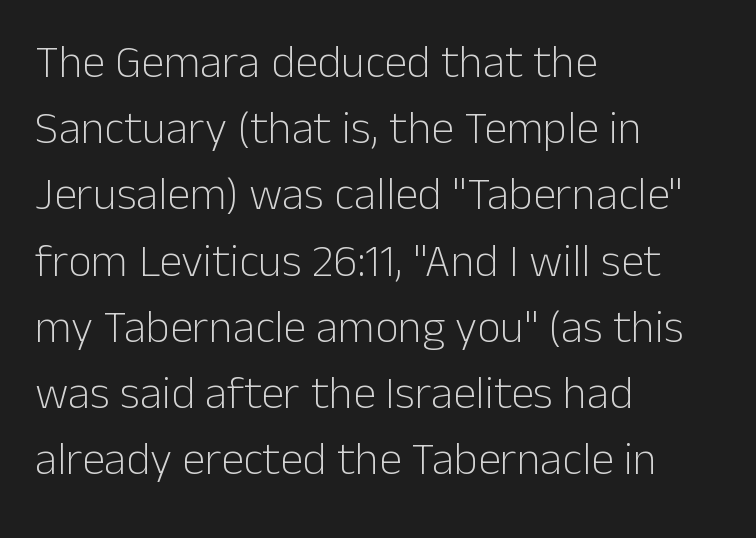
Q: Is the text bold? A: No.
Q: Is the text italic (slanted)? A: No, it is upright.
Q: Is the typeface a serif or a sans-serif typeface? A: Sans-serif.
Q: Is the text underlined? A: No.
Q: How is the paragraph aligned? A: Left-aligned.
Q: Is the spacing between letters normal or unusually wide? A: Normal.
Q: Is the spacing between lines tight, normal or loose? A: Normal.
Q: Width (condensed, normal, or wide)? A: Normal.
Q: Stroke contrast? A: Low.
Q: x-height? A: Medium.
Q: Monospaced? A: No.
